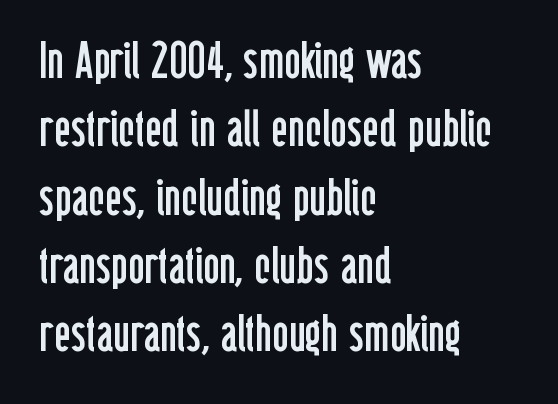
Q: Is the text bold? A: No.
Q: Is the text italic (slanted)? A: No, it is upright.
Q: Is the typeface a serif or a sans-serif typeface? A: Sans-serif.
Q: Is the text underlined? A: No.
Q: How is the paragraph aligned? A: Left-aligned.
Q: Is the spacing between letters normal or unusually wide? A: Normal.
Q: Is the spacing between lines tight, normal or loose? A: Normal.
Q: Width (condensed, normal, or wide)? A: Condensed.
Q: Stroke contrast? A: Low.
Q: x-height? A: Medium.
Q: Monospaced? A: No.
